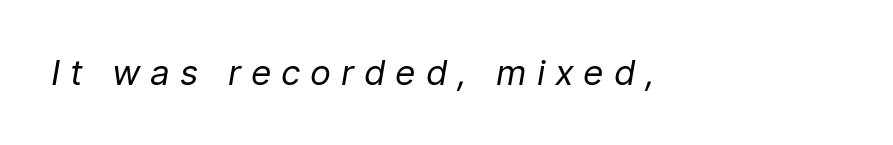
Short note: letters widely spaced. These glyphs show unthickened strokes, regular width or finer. Looks like regular typesetting: each glyph gets only the width it needs. Designer's note — italics engaged. The gap between lines stays unmarked.
